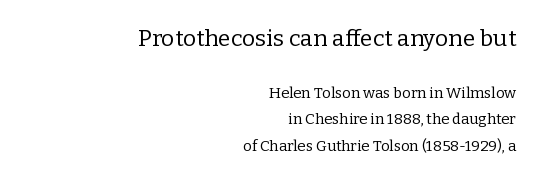
{"italic": "no", "bold": "no", "underline": "no", "align": "right", "line_spacing_ratio": 1.76, "letter_spacing": "normal", "letter_spacing_em": 0.0, "larger_block": "first", "size_ratio": 1.53, "glyph_px": 23}
